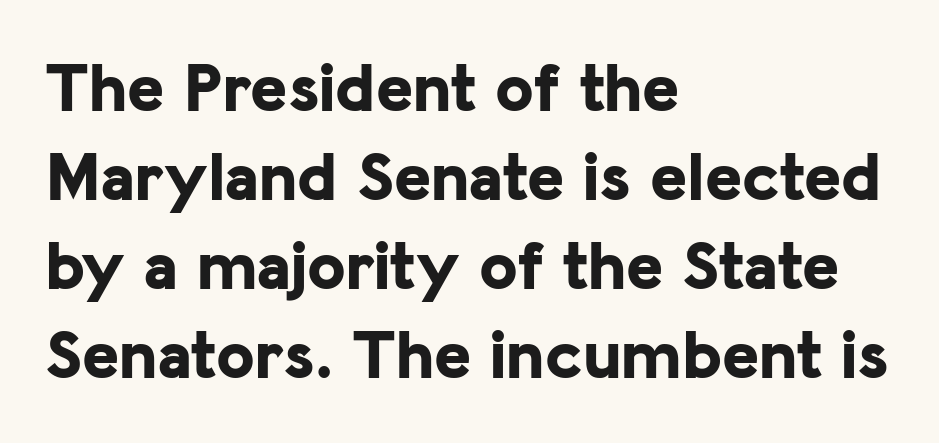
Looks like regular typesetting: each glyph gets only the width it needs. The sample has been set heavy, in full bold. Is there any slant? The stems are plumb. Vertical spacing — default.
